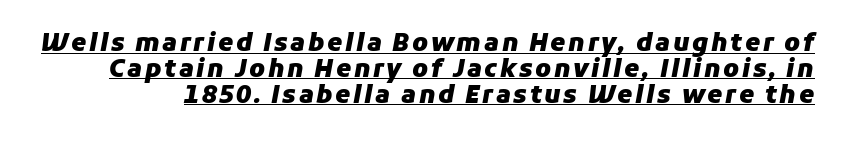
Quick note: italic. The sample's only ornament is a line tracing under the words. Notice how thick the strokes are: this is what a full bold looks like. This block would grow much taller if given ordinary leading; it's compressed now.
